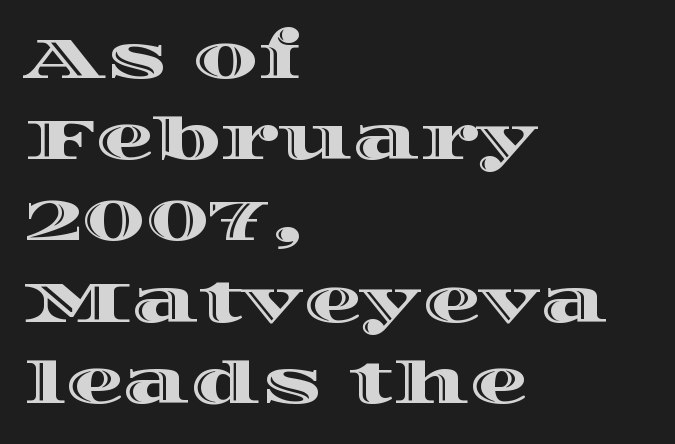
The image shows 58 px wide type, upright; set left-aligned, normal line spacing (1.4x), normal letter spacing, not underlined; a large x-height.
